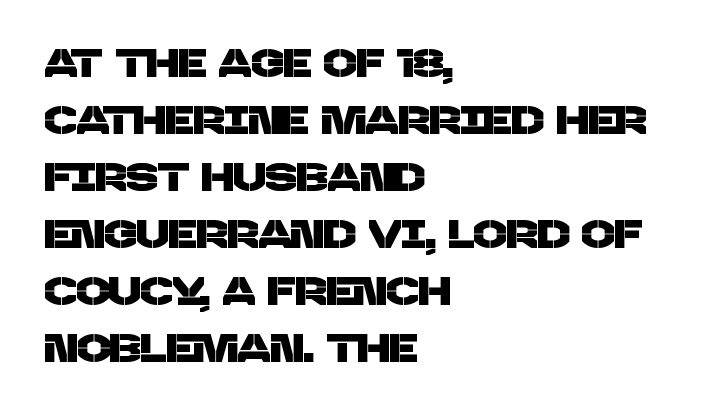
{"serif": "no", "width": "normal", "stroke_contrast": "low", "x_height": "large", "monospaced": "no", "underline": "no", "align": "left", "line_spacing": "normal", "line_spacing_ratio": 1.46, "letter_spacing": "normal", "letter_spacing_em": 0.0, "glyph_px": 39}
